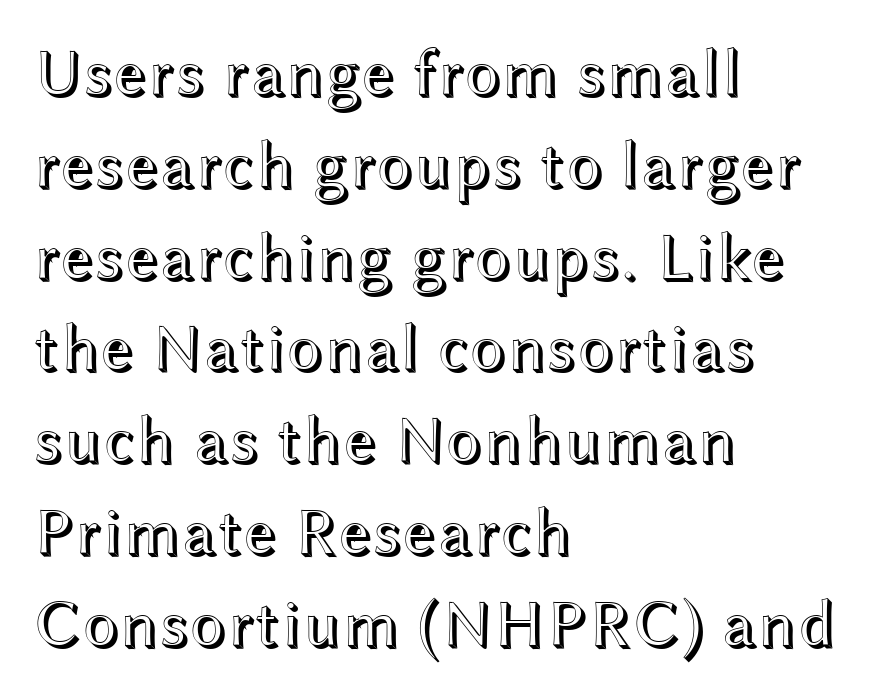
Each new line begins a customary step beneath the previous one. Do the characters align in a grid? No, the font is proportional. The passage shown has conventional tracking throughout. Only glyphs here, with clear space below each row.
